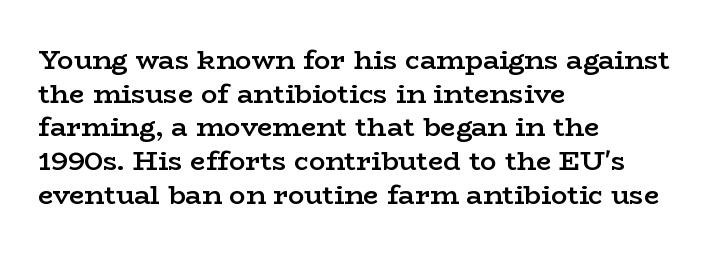
Does the copy run flush right? No — it runs flush left. The passage shown has conventional tracking throughout. Compared with an ordinary text face, these strokes are moderately heavier — a semibold. Unlike italic type, these characters show no tilt at all. No word sits above an underline.
